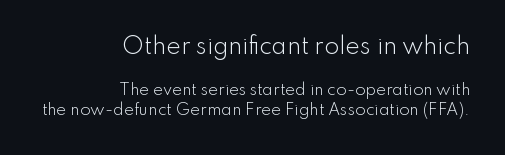
Q: Is the text bold? A: No.
Q: Is the text italic (slanted)? A: No, it is upright.
Q: Is the text underlined? A: No.
Q: How is the paragraph aligned? A: Right-aligned.
Q: Is the spacing between letters normal or unusually wide? A: Normal.
Q: Is the spacing between lines tight, normal or loose? A: Normal.
Q: Which block of text is set in a larger size, the first (top) or the second (bottom)? A: The first (top) one.
